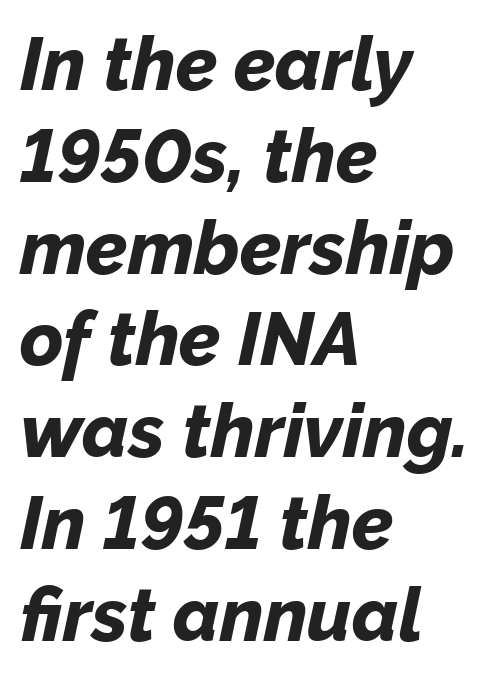
The lines in this sample share a left origin and differ only in where they stop. The rendering applies a slant to the glyphs. Nothing unusual about the tracking: characters are spaced as the font intends. Beneath every word, the page is bare. Proportional: the letters do not fall into vertical columns.
